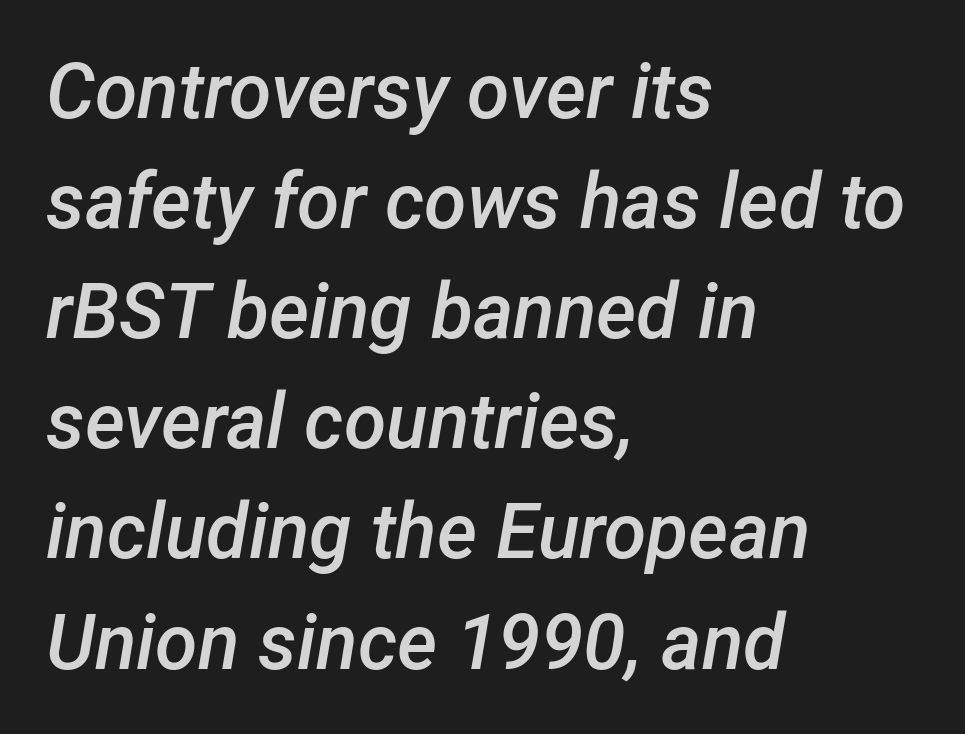
Q: Is the text bold? A: Semi-bold.
Q: Is the text italic (slanted)? A: Yes, it leans right by about 12 degrees.
Q: Is the text underlined? A: No.
Q: How is the paragraph aligned? A: Left-aligned.
Q: Is the spacing between letters normal or unusually wide? A: Normal.
Q: Is the spacing between lines tight, normal or loose? A: Normal.
Q: Width (condensed, normal, or wide)? A: Normal.
Q: Stroke contrast? A: Low.
Q: x-height? A: Medium.
Q: Monospaced? A: No.
